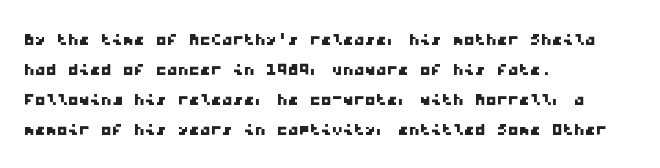
The space between consecutive lines is moderate. Underline: absent. Tracking here is standard; glyphs follow each other at the usual distance. Notice how the passage keeps a crisp vertical edge on the left only.
